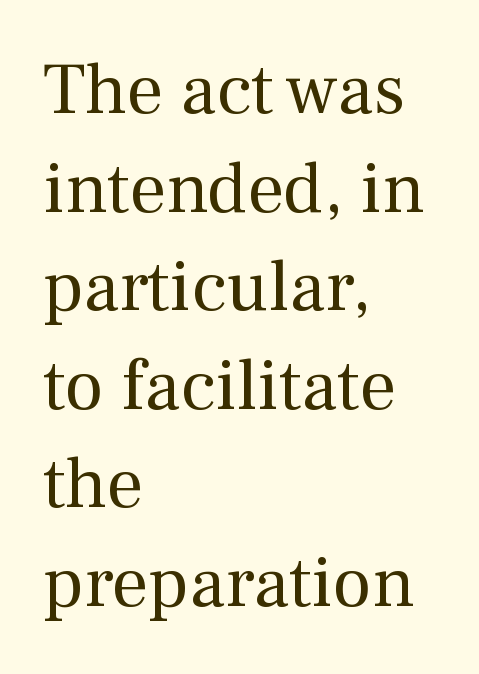
Q: Is the text bold? A: No.
Q: Is the text italic (slanted)? A: No, it is upright.
Q: Is the typeface a serif or a sans-serif typeface? A: Serif.
Q: Is the text underlined? A: No.
Q: How is the paragraph aligned? A: Left-aligned.
Q: Is the spacing between letters normal or unusually wide? A: Normal.
Q: Is the spacing between lines tight, normal or loose? A: Normal.
Q: Width (condensed, normal, or wide)? A: Normal.
Q: Stroke contrast? A: Medium.
Q: x-height? A: Medium.
Q: Monospaced? A: No.
